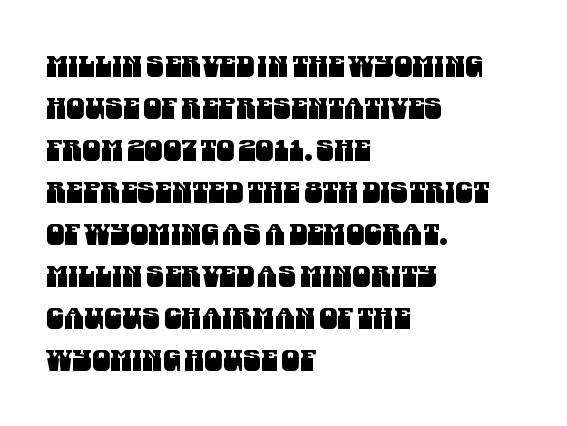
The vertical gap from one line to the next is medium. Typeset ragged right — the left edge is the straight one. The string is rendered with underlining switched off. Looks like regular typesetting: each glyph gets only the width it needs.
